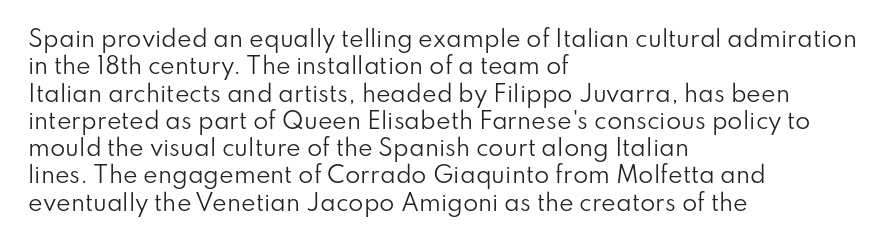
Q: Is the text bold? A: No.
Q: Is the text italic (slanted)? A: No, it is upright.
Q: Is the text underlined? A: No.
Q: How is the paragraph aligned? A: Left-aligned.
Q: Is the spacing between letters normal or unusually wide? A: Normal.
